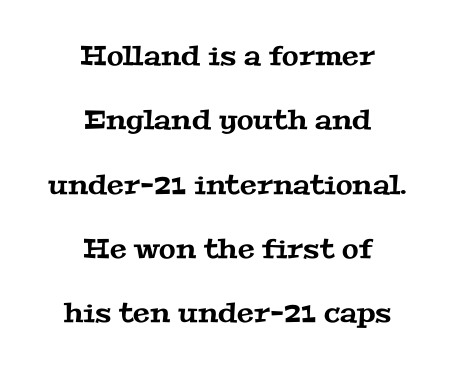
{"underline": "no", "align": "center", "line_spacing": "loose", "line_spacing_ratio": 2.38, "letter_spacing": "normal", "letter_spacing_em": 0.0, "glyph_px": 27}
